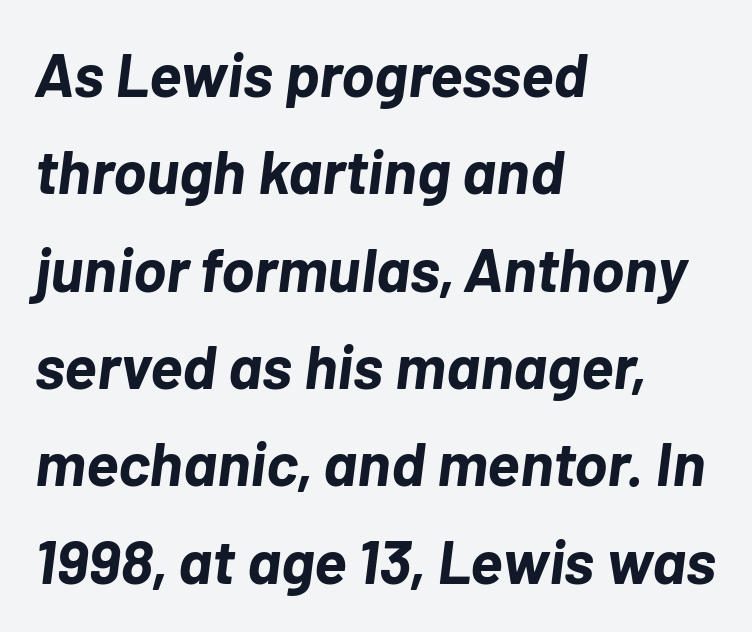
{"italic": "yes", "lean": "right", "slant_degrees": 7, "bold": "yes", "weight": "bold", "width": "normal", "stroke_contrast": "low", "x_height": "medium", "monospaced": "no", "underline": "no", "align": "left", "line_spacing": "normal", "line_spacing_ratio": 1.57, "letter_spacing": "normal", "letter_spacing_em": 0.0, "glyph_px": 62}
